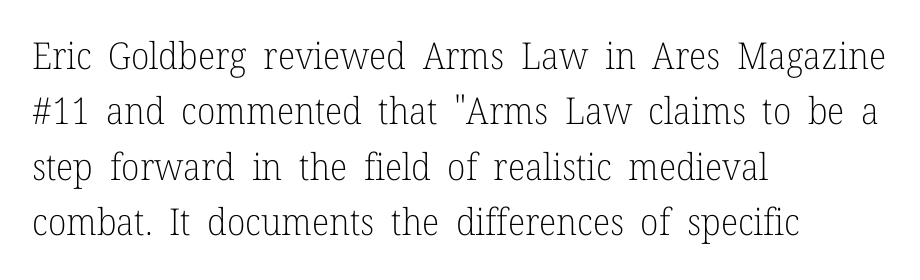
Q: Is the text bold? A: No.
Q: Is the text italic (slanted)? A: No, it is upright.
Q: Is the typeface a serif or a sans-serif typeface? A: Serif.
Q: Is the text underlined? A: No.
Q: How is the paragraph aligned? A: Left-aligned.
Q: Is the spacing between letters normal or unusually wide? A: Normal.
Q: Is the spacing between lines tight, normal or loose? A: Normal.
Q: Width (condensed, normal, or wide)? A: Normal.
Q: Stroke contrast? A: Low.
Q: x-height? A: Medium.
Q: Monospaced? A: No.
